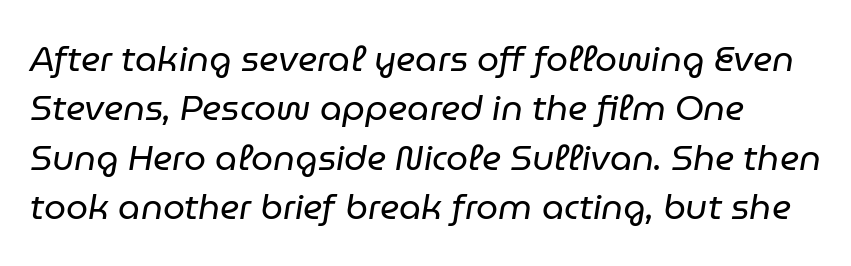
{"italic": "yes", "lean": "right", "slant_degrees": 9, "bold": "no", "weight": "regular", "width": "normal", "stroke_contrast": "low", "x_height": "medium", "monospaced": "no", "underline": "no", "line_spacing": "normal", "line_spacing_ratio": 1.41, "letter_spacing": "normal", "letter_spacing_em": 0.0, "glyph_px": 35}
